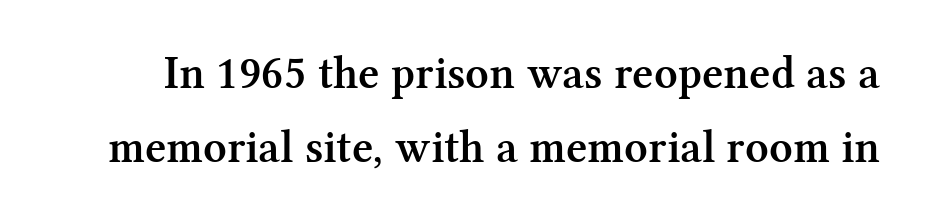
{"serif": "yes", "italic": "no", "bold": "semi", "weight": "semibold", "width": "normal", "stroke_contrast": "medium", "x_height": "medium", "monospaced": "no", "underline": "no", "line_spacing": "normal", "line_spacing_ratio": 1.61, "letter_spacing": "normal", "letter_spacing_em": 0.0, "glyph_px": 46}
